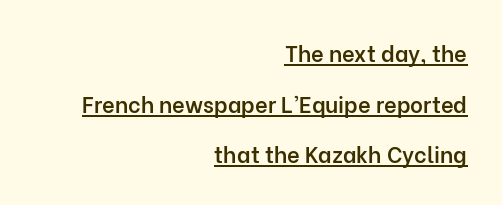
{"italic": "no", "bold": "semi", "underline": "yes", "align": "right", "line_spacing": "loose", "line_spacing_ratio": 2.3, "letter_spacing": "normal", "letter_spacing_em": 0.0, "glyph_px": 22}
